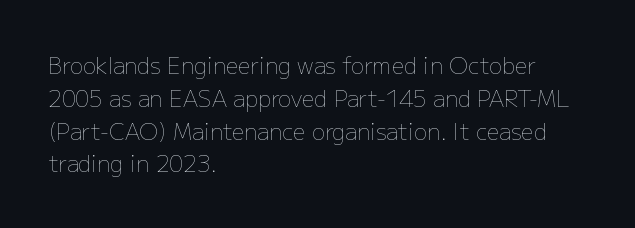
Q: Is the text bold? A: No.
Q: Is the text italic (slanted)? A: No, it is upright.
Q: Is the text underlined? A: No.
Q: How is the paragraph aligned? A: Left-aligned.
Q: Is the spacing between letters normal or unusually wide? A: Normal.
Q: Is the spacing between lines tight, normal or loose? A: Normal.
